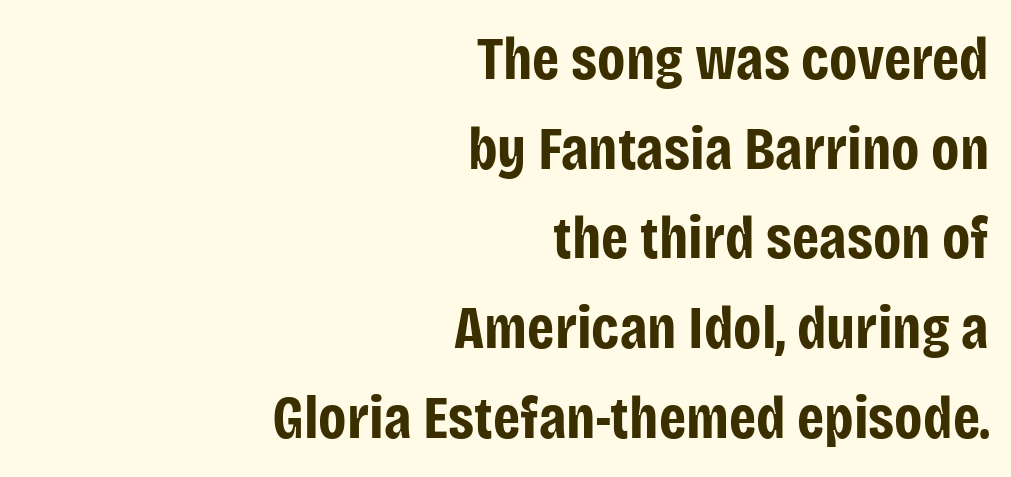
Nobody touched the tracking dial on this one. As a designer I'd log this as weight 700, bold. The font family rendered here belongs to the sans-serif group. Proportional: the letters do not fall into vertical columns. These lines were composed using upright roman letters.
